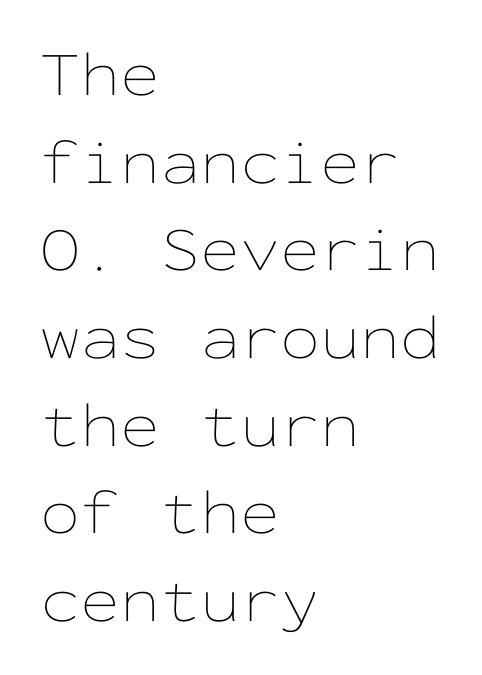
Q: Is the text bold? A: No.
Q: Is the text italic (slanted)? A: No, it is upright.
Q: Is the text underlined? A: No.
Q: How is the paragraph aligned? A: Left-aligned.
Q: Is the spacing between letters normal or unusually wide? A: Normal.
Q: Is the spacing between lines tight, normal or loose? A: Normal.
Q: Width (condensed, normal, or wide)? A: Wide.
Q: Stroke contrast? A: Low.
Q: x-height? A: Medium.
Q: Monospaced? A: Yes.
